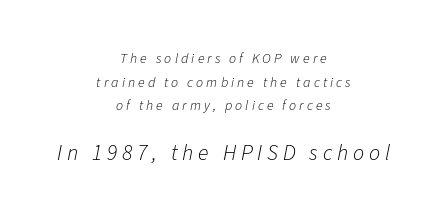
{"italic": "yes", "lean": "right", "slant_degrees": 11, "bold": "no", "underline": "no", "align": "center", "line_spacing": "normal", "line_spacing_ratio": 1.69, "letter_spacing": "wide", "letter_spacing_em": 0.22, "larger_block": "second", "size_ratio": 1.57, "glyph_px": 22}
